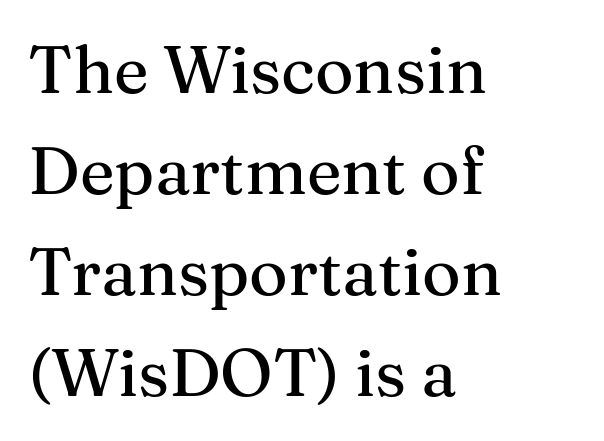
Q: Is the text italic (slanted)? A: No, it is upright.
Q: Is the typeface a serif or a sans-serif typeface? A: Serif.
Q: Is the text underlined? A: No.
Q: How is the paragraph aligned? A: Left-aligned.
Q: Is the spacing between letters normal or unusually wide? A: Normal.
Q: Is the spacing between lines tight, normal or loose? A: Normal.
Q: Width (condensed, normal, or wide)? A: Normal.
Q: Stroke contrast? A: Medium.
Q: x-height? A: Medium.
Q: Monospaced? A: No.
